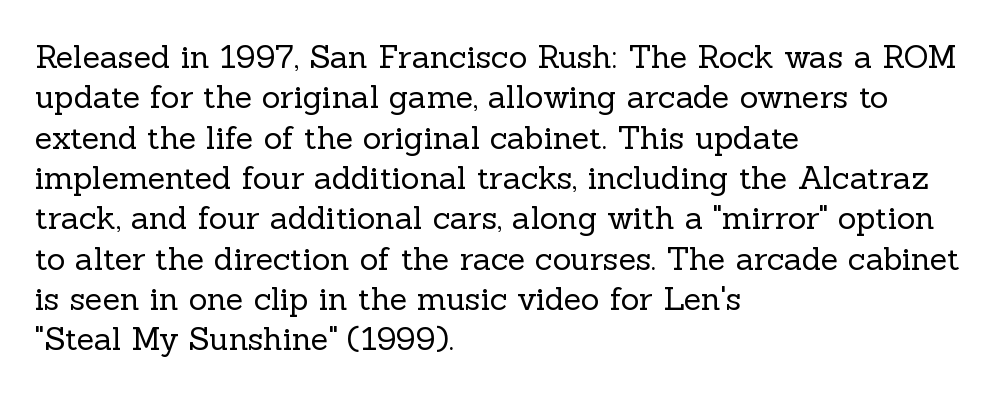
{"serif": "yes", "italic": "no", "bold": "no", "weight": "regular", "width": "normal", "x_height": "medium", "monospaced": "no", "underline": "no", "align": "left", "line_spacing": "normal", "line_spacing_ratio": 1.26, "letter_spacing": "normal", "letter_spacing_em": 0.0, "glyph_px": 32}
